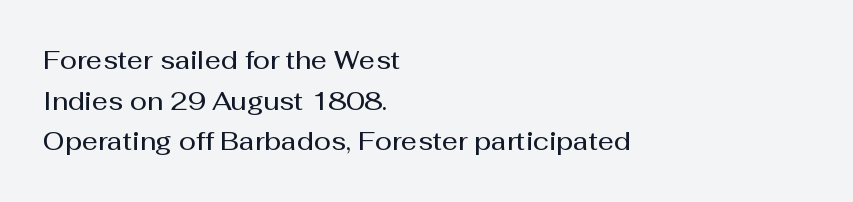
{"italic": "no", "bold": "semi", "underline": "no", "align": "left", "line_spacing": "normal", "line_spacing_ratio": 1.63, "letter_spacing": "normal", "letter_spacing_em": 0.0, "glyph_px": 25}
